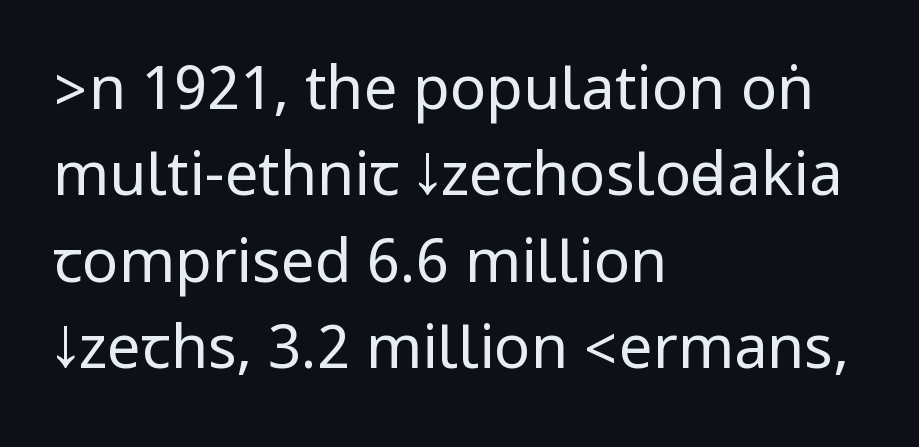
Observe the ordinary spacing: letters are neighbours, not strangers. Honestly, the row spacing looks completely unremarkable. Stroke mass is kept to a normal reading level or below. A student would call this left alignment; a typographer would say flush left, rag right. This is sans-serif lettering, the kind often seen on screens and signage. This is the regular roman posture of the typeface.
